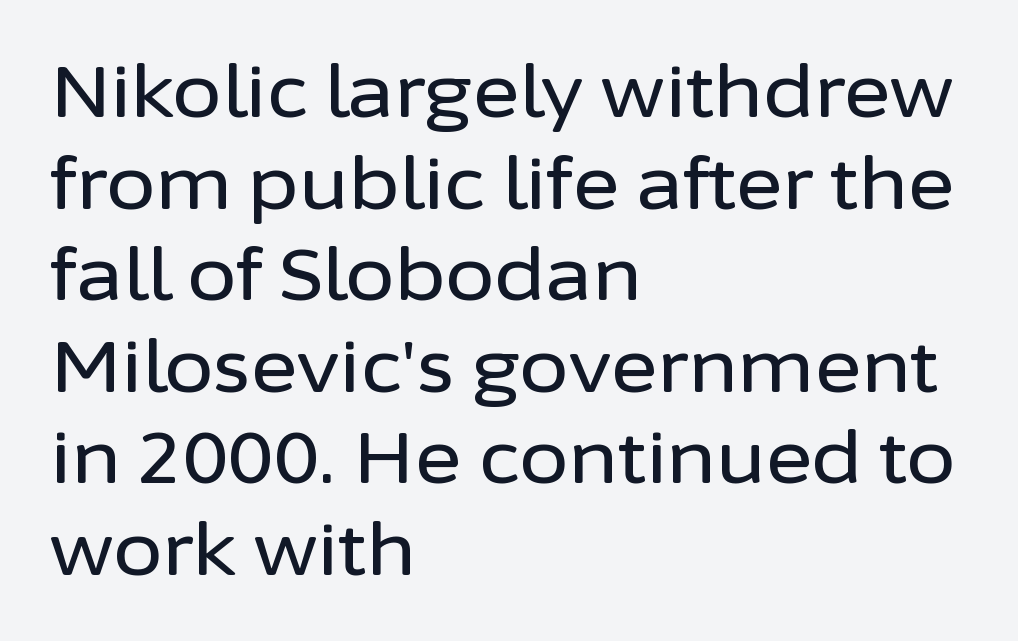
Italic: no, the glyphs are upright roman. Spacing between characters is what you'd get straight out of the box. Each letter's strokes conclude bluntly, with no projecting serifs. How would I describe the line gaps? Plain and ordinary.
